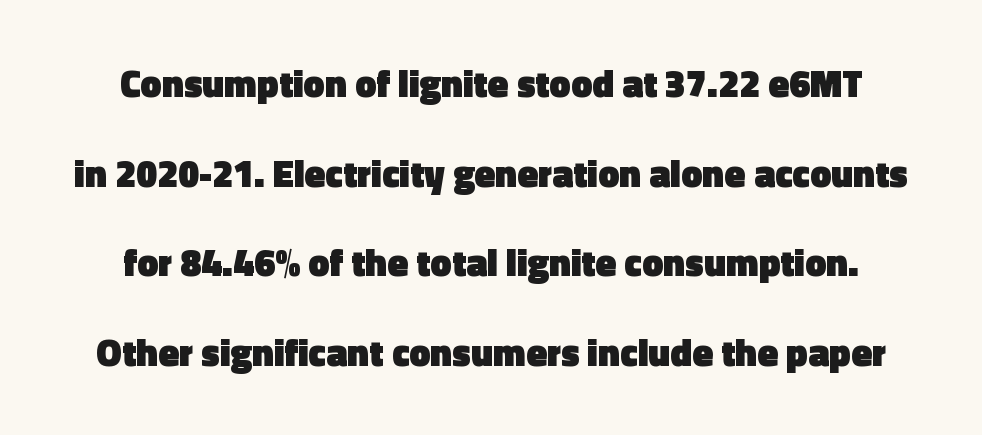
Q: Is the text bold? A: Yes.
Q: Is the text italic (slanted)? A: No, it is upright.
Q: Is the typeface a serif or a sans-serif typeface? A: Sans-serif.
Q: Is the text underlined? A: No.
Q: How is the paragraph aligned? A: Centered.
Q: Is the spacing between letters normal or unusually wide? A: Normal.
Q: Is the spacing between lines tight, normal or loose? A: Loose.
Q: Width (condensed, normal, or wide)? A: Normal.
Q: x-height? A: Medium.
Q: Monospaced? A: No.
